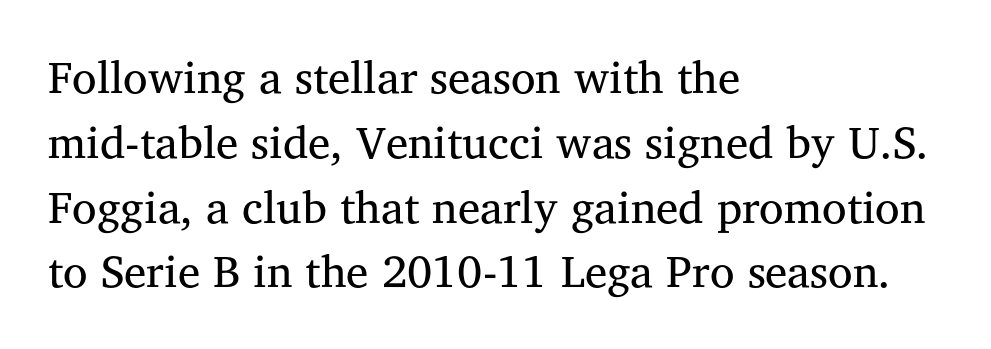
{"serif": "yes", "italic": "no", "bold": "no", "weight": "regular", "width": "normal", "stroke_contrast": "medium", "x_height": "medium", "monospaced": "no", "underline": "no", "align": "left", "line_spacing": "normal", "line_spacing_ratio": 1.44, "letter_spacing": "normal", "letter_spacing_em": 0.0, "glyph_px": 45}
